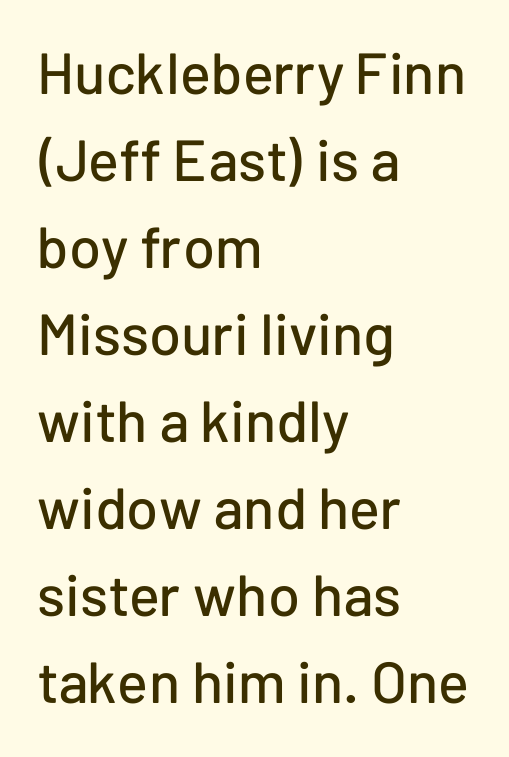
Just letters on the line, the space beneath them empty. In terms of posture, this sample is upright. In terms of letterform style, serifs are entirely absent. The passage shown is typed in a proportional face where columns would drift. This sample uses plain, unmodified letter spacing.
